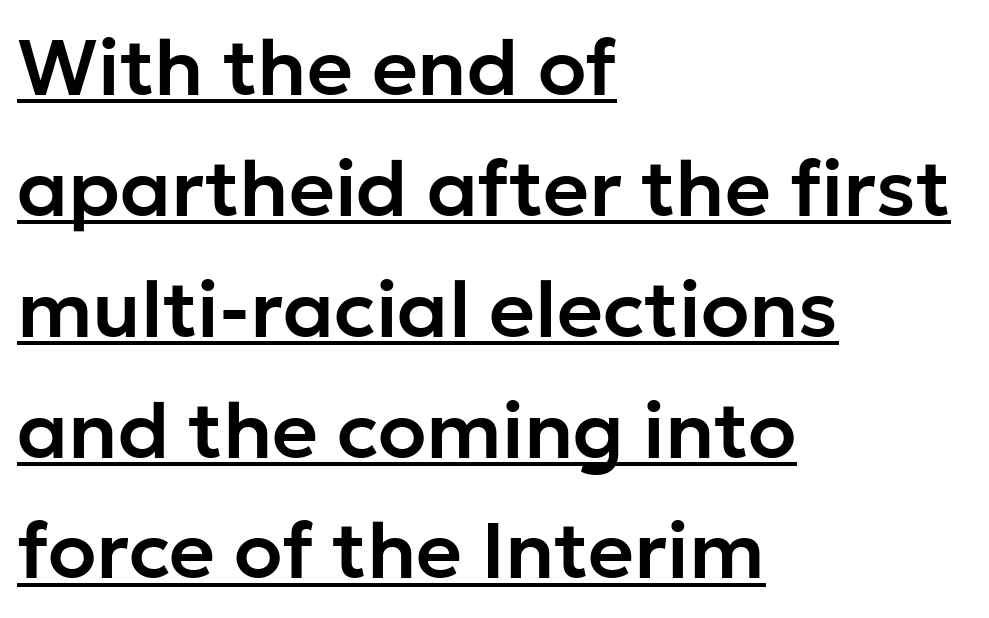
{"serif": "no", "italic": "no", "width": "normal", "stroke_contrast": "low", "x_height": "medium", "monospaced": "no", "underline": "yes", "align": "left", "line_spacing": "normal", "line_spacing_ratio": 1.53, "letter_spacing": "normal", "letter_spacing_em": 0.0, "glyph_px": 79}
